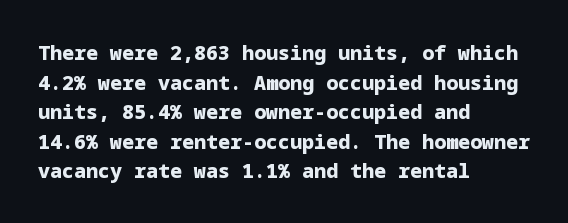
Q: Is the text bold? A: Yes.
Q: Is the text italic (slanted)? A: No, it is upright.
Q: Is the text underlined? A: No.
Q: How is the paragraph aligned? A: Left-aligned.
Q: Is the spacing between letters normal or unusually wide? A: Normal.
Q: Is the spacing between lines tight, normal or loose? A: Normal.
